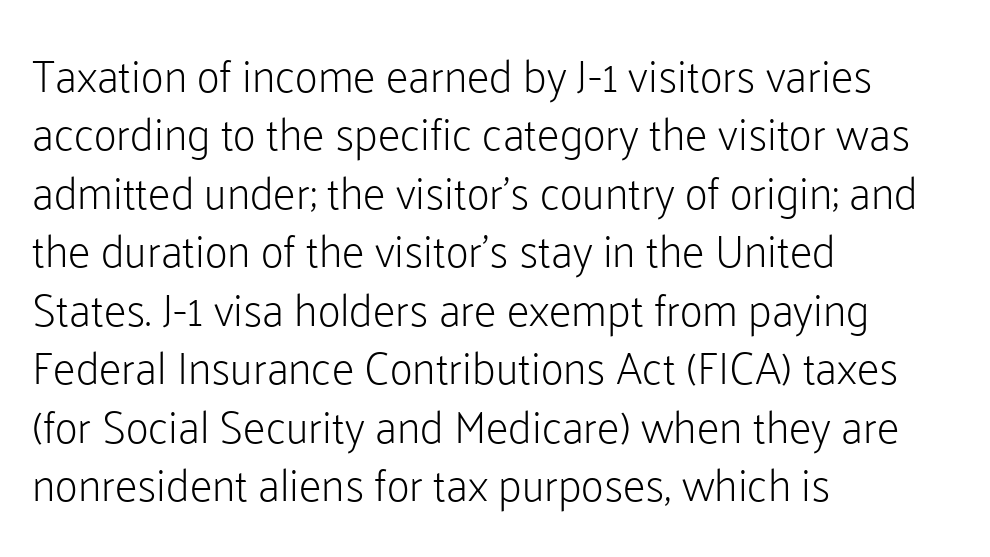
{"serif": "no", "italic": "no", "bold": "no", "weight": "light", "width": "normal", "stroke_contrast": "low", "x_height": "medium", "monospaced": "no", "underline": "no", "align": "left", "line_spacing": "normal", "line_spacing_ratio": 1.3, "letter_spacing": "normal", "letter_spacing_em": 0.0, "glyph_px": 45}
